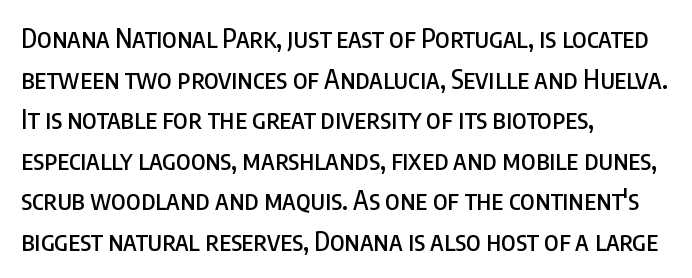
The image shows 26 px text type, upright; set left-aligned, normal line spacing (1.56x), normal letter spacing, not underlined.
